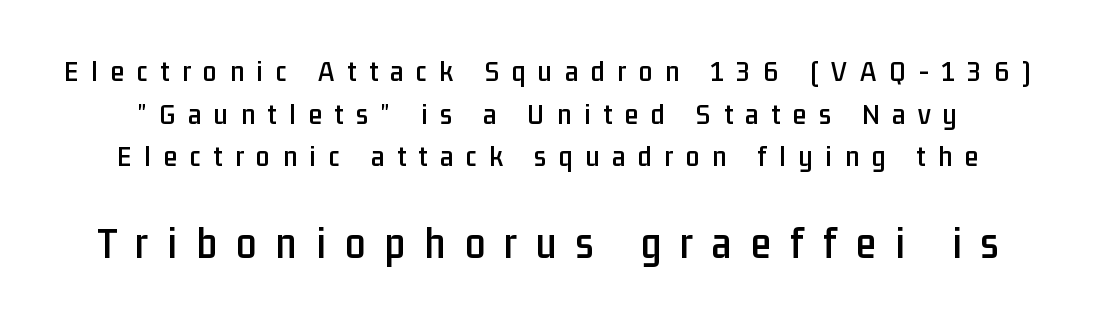
{"serif": "no", "italic": "no", "width": "condensed", "stroke_contrast": "low", "x_height": "medium", "monospaced": "no", "underline": "no", "line_spacing": "normal", "line_spacing_ratio": 1.42, "letter_spacing": "wide", "letter_spacing_em": 0.43, "larger_block": "second", "size_ratio": 1.5, "glyph_px": 45}
